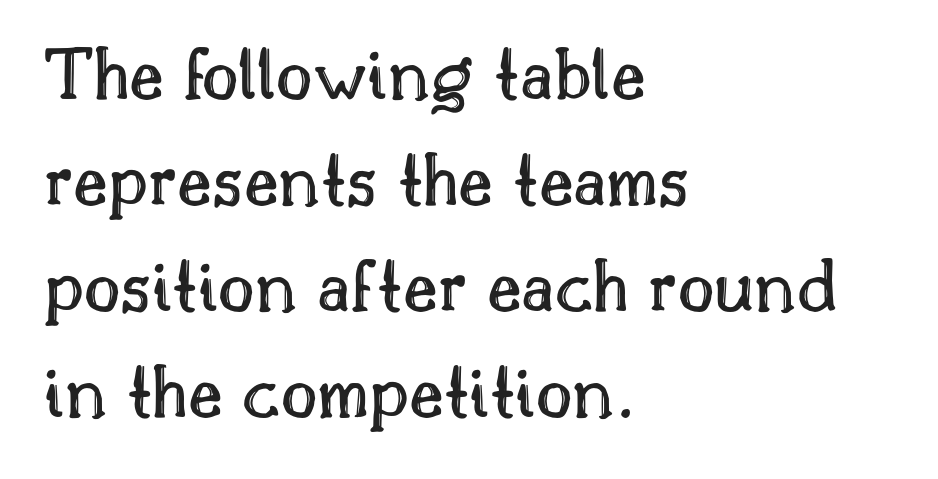
Q: Is the text italic (slanted)? A: No, it is upright.
Q: Is the text underlined? A: No.
Q: How is the paragraph aligned? A: Left-aligned.
Q: Is the spacing between letters normal or unusually wide? A: Normal.
Q: Is the spacing between lines tight, normal or loose? A: Normal.
Q: Width (condensed, normal, or wide)? A: Normal.
Q: x-height? A: Small.
Q: Monospaced? A: No.
